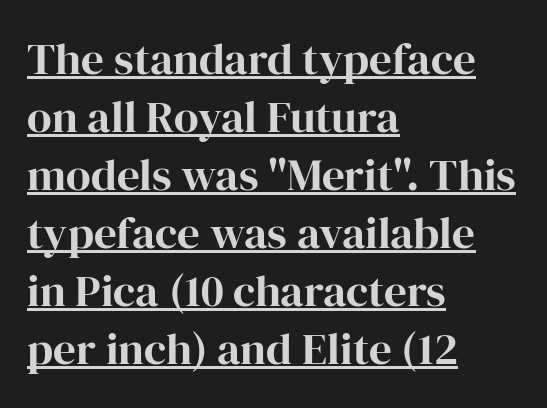
{"serif": "yes", "italic": "no", "bold": "yes", "weight": "bold", "width": "normal", "stroke_contrast": "high", "x_height": "medium", "monospaced": "no", "underline": "yes", "align": "left", "line_spacing": "normal", "line_spacing_ratio": 1.29, "letter_spacing": "normal", "letter_spacing_em": 0.0, "glyph_px": 45}
